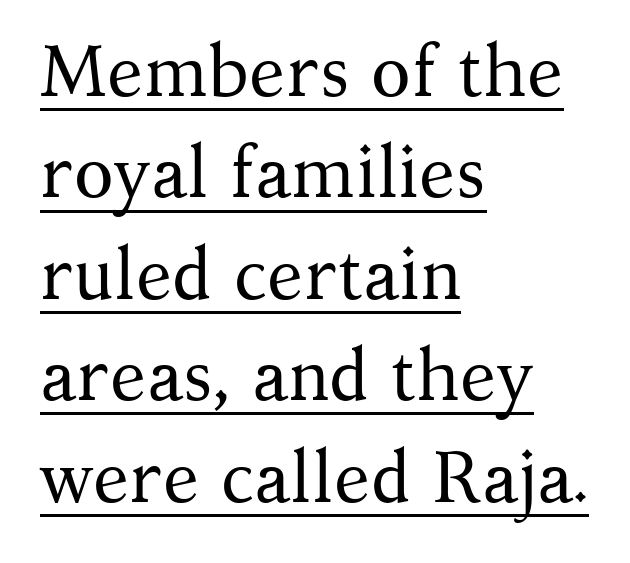
The letterforms sit shoulder to shoulder at normal distance. Ordinary non-slanted type is in use. The lines are quadded left. How would I describe the line gaps? Plain and ordinary. No extra ink here — the face is not bold.
